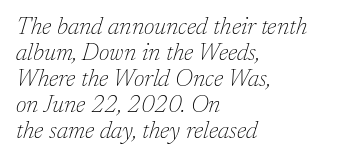
Words float on clear page, feet unadorned. Weight: not bold — regular or lighter. A student would call this left alignment; a typographer would say flush left, rag right. The line texture is even and compact thanks to regular tracking. The leading is snug, giving the passage a crowded texture.
